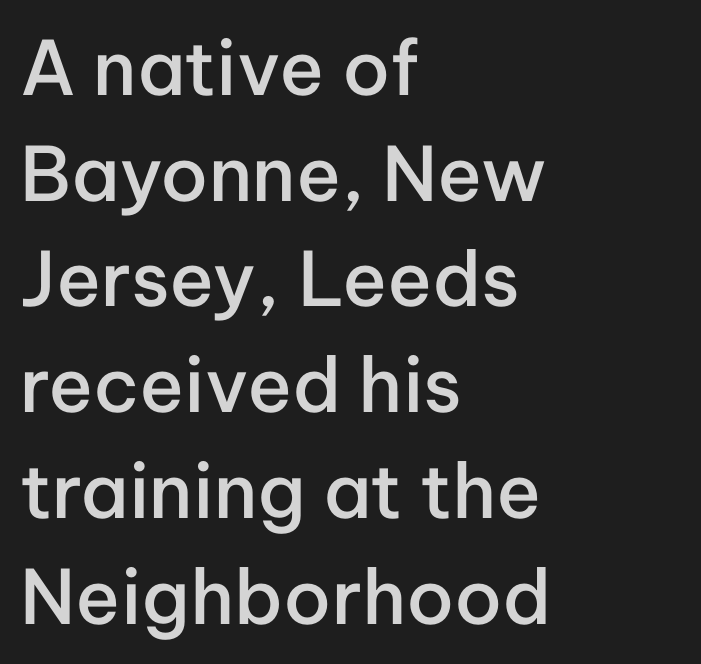
{"serif": "no", "italic": "no", "bold": "semi", "weight": "semibold", "width": "normal", "stroke_contrast": "low", "x_height": "medium", "monospaced": "no", "underline": "no", "align": "left", "line_spacing": "normal", "line_spacing_ratio": 1.41, "letter_spacing": "normal", "letter_spacing_em": 0.0, "glyph_px": 75}
